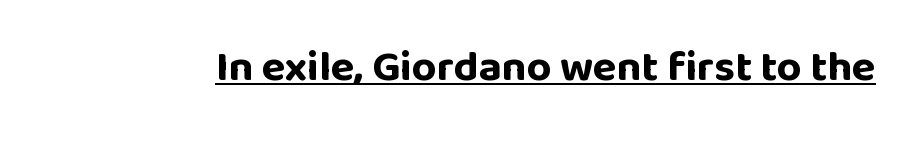
Each letter keeps its own natural width here, so spacing adapts to shape. The font is running at its bold setting. A roman cut, with each character standing at attention. Underlining? Definitely there. Standard letterfit; no display-style spreading of the glyphs.
